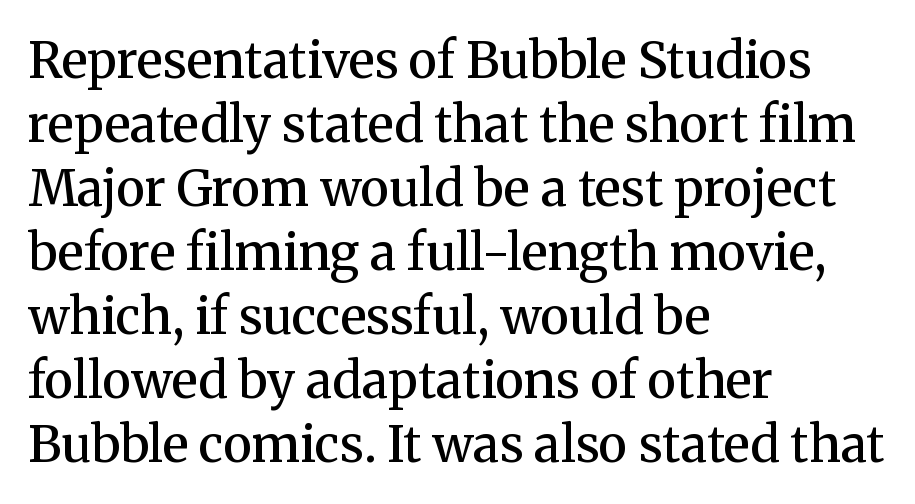
{"serif": "yes", "italic": "no", "bold": "semi", "weight": "semibold", "width": "normal", "stroke_contrast": "medium", "x_height": "medium", "monospaced": "no", "underline": "no", "align": "left", "line_spacing": "normal", "line_spacing_ratio": 1.28, "letter_spacing": "normal", "letter_spacing_em": 0.0, "glyph_px": 50}
